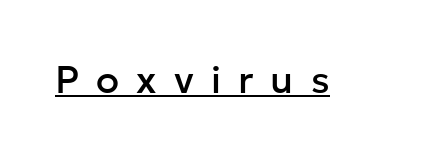
Q: Is the text italic (slanted)? A: No, it is upright.
Q: Is the typeface a serif or a sans-serif typeface? A: Sans-serif.
Q: Is the text underlined? A: Yes.
Q: Is the spacing between letters normal or unusually wide? A: Unusually wide.
Q: Width (condensed, normal, or wide)? A: Normal.
Q: Stroke contrast? A: Low.
Q: x-height? A: Medium.
Q: Monospaced? A: No.
